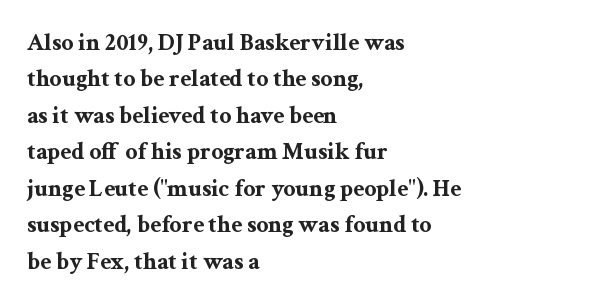
The designer left line spacing at the default. The horizontal fit of the characters is conventional and even. The specimen reads as upright at a glance. The passage shown is not underscored anywhere. The letters are bold, with thick, heavy strokes.
